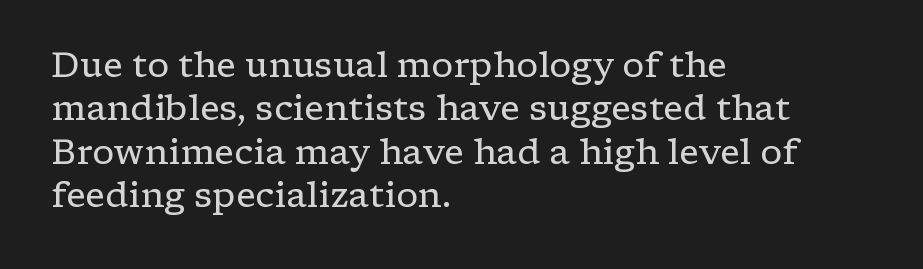
{"serif": "yes", "italic": "no", "bold": "no", "weight": "regular", "width": "wide", "stroke_contrast": "low", "x_height": "medium", "monospaced": "no", "underline": "no", "align": "left", "line_spacing_ratio": 1.24, "letter_spacing": "normal", "letter_spacing_em": 0.0, "glyph_px": 35}
